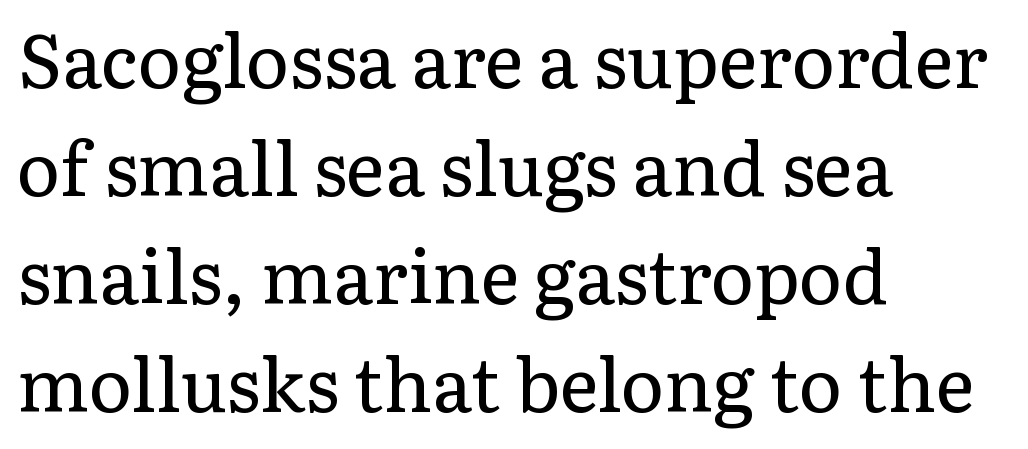
Q: Is the text bold? A: No.
Q: Is the text italic (slanted)? A: No, it is upright.
Q: Is the typeface a serif or a sans-serif typeface? A: Serif.
Q: Is the text underlined? A: No.
Q: How is the paragraph aligned? A: Left-aligned.
Q: Is the spacing between letters normal or unusually wide? A: Normal.
Q: Is the spacing between lines tight, normal or loose? A: Normal.
Q: Width (condensed, normal, or wide)? A: Normal.
Q: Stroke contrast? A: Low.
Q: x-height? A: Medium.
Q: Monospaced? A: No.
